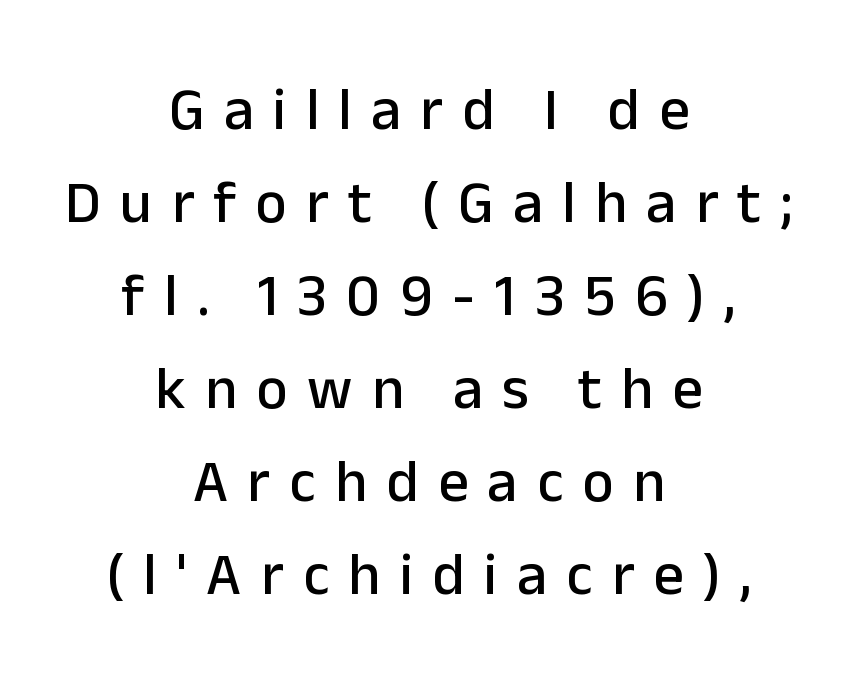
{"serif": "no", "italic": "no", "width": "normal", "stroke_contrast": "low", "x_height": "medium", "monospaced": "no", "underline": "no", "align": "center", "line_spacing": "normal", "line_spacing_ratio": 1.55, "letter_spacing": "wide", "letter_spacing_em": 0.32, "glyph_px": 60}
